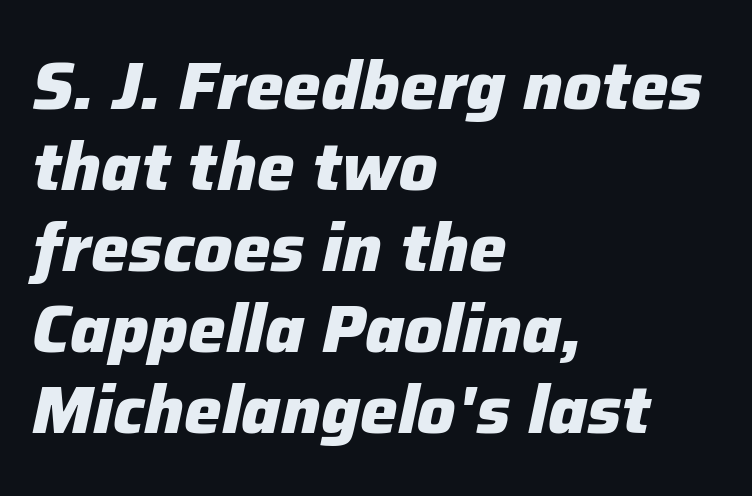
{"italic": "yes", "lean": "right", "slant_degrees": 12, "bold": "yes", "weight": "heavy", "width": "normal", "stroke_contrast": "low", "x_height": "medium", "monospaced": "no", "underline": "no", "align": "left", "line_spacing_ratio": 1.21, "letter_spacing": "normal", "letter_spacing_em": 0.0, "glyph_px": 67}
